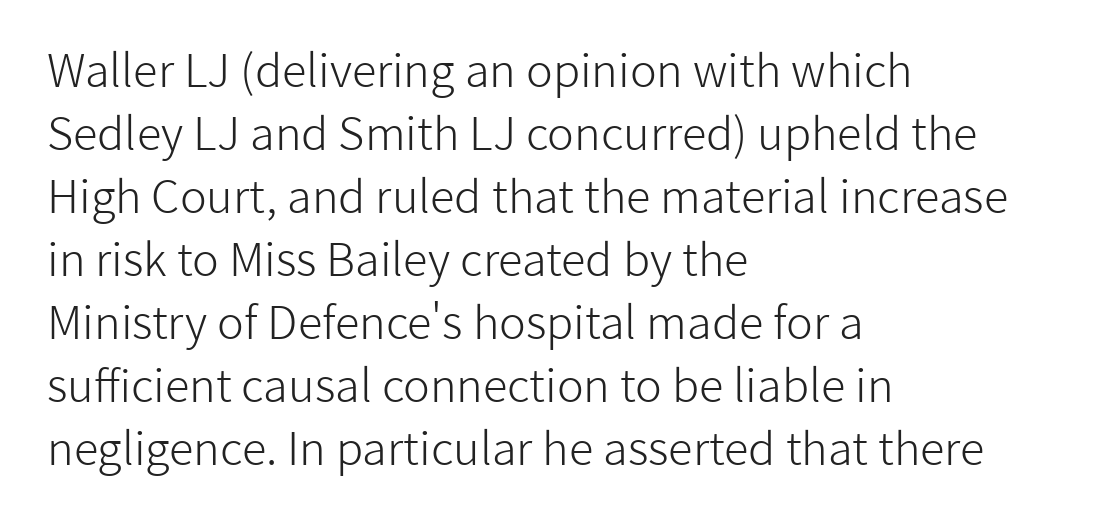
You could not count columns in this text — the font is proportionally spaced. What's the leading like? Ordinary, nothing unusual. Spacing between characters is what you'd get straight out of the box. Is the type heavy? It reads as light-to-regular instead. A student would call this left alignment; a typographer would say flush left, rag right. Designer's note — italics off, roman on.
